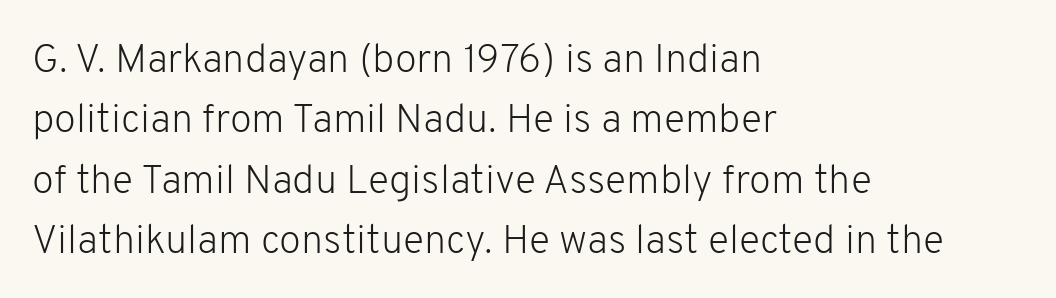
Q: Is the text bold? A: No.
Q: Is the text italic (slanted)? A: No, it is upright.
Q: Is the typeface a serif or a sans-serif typeface? A: Sans-serif.
Q: Is the text underlined? A: No.
Q: How is the paragraph aligned? A: Left-aligned.
Q: Is the spacing between letters normal or unusually wide? A: Normal.
Q: Is the spacing between lines tight, normal or loose? A: Normal.
Q: Width (condensed, normal, or wide)? A: Normal.
Q: Stroke contrast? A: Low.
Q: x-height? A: Medium.
Q: Monospaced? A: No.
